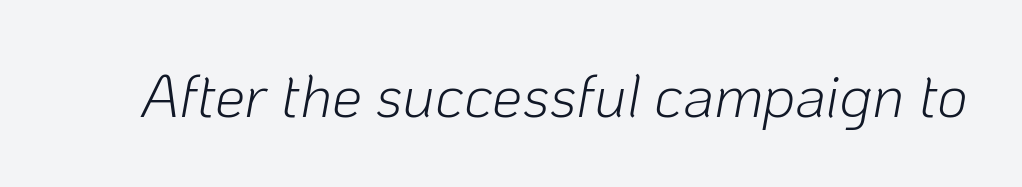
{"italic": "yes", "lean": "right", "slant_degrees": 10, "bold": "no", "weight": "light", "width": "normal", "stroke_contrast": "low", "x_height": "medium", "monospaced": "no", "underline": "no", "letter_spacing": "normal", "letter_spacing_em": 0.0, "glyph_px": 60}
